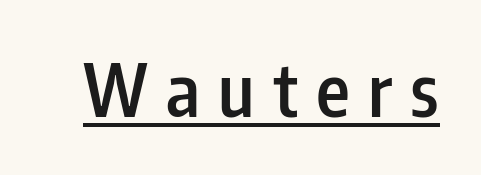
Q: Is the text bold? A: Semi-bold.
Q: Is the text italic (slanted)? A: No, it is upright.
Q: Is the typeface a serif or a sans-serif typeface? A: Sans-serif.
Q: Is the text underlined? A: Yes.
Q: Is the spacing between letters normal or unusually wide? A: Unusually wide.
Q: Width (condensed, normal, or wide)? A: Condensed.
Q: Stroke contrast? A: Low.
Q: x-height? A: Medium.
Q: Monospaced? A: No.
